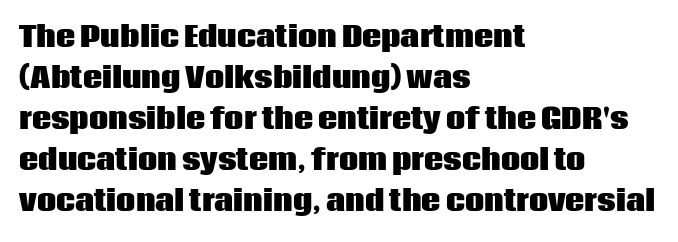
The image shows 27 px bold type, upright; set left-aligned, normal line spacing (1.52x), normal letter spacing, not underlined.
